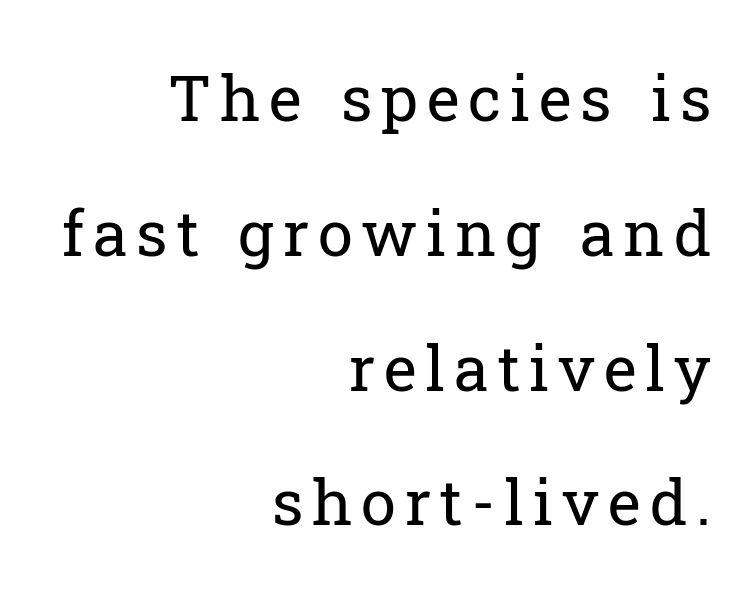
{"serif": "yes", "italic": "no", "bold": "no", "weight": "regular", "width": "normal", "stroke_contrast": "low", "x_height": "medium", "monospaced": "no", "underline": "no", "align": "right", "line_spacing": "loose", "line_spacing_ratio": 2.14, "glyph_px": 63}
